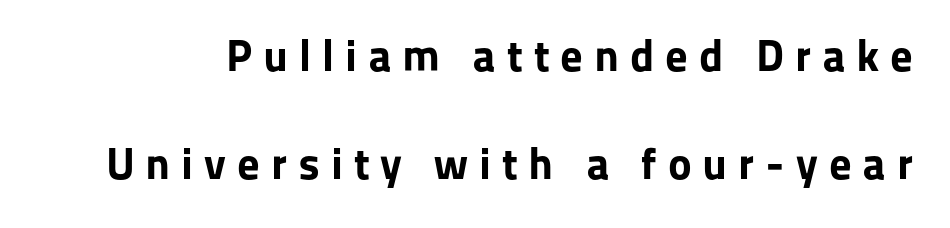
A great deal of white space separates one row of letters from the next. The glyphs are unaccompanied by any horizontal stroke below them. The axis of the letterforms is exactly vertical. Each glyph is drawn with heavy, bold strokes. Examine the stroke ends and you'll find no serifs.
